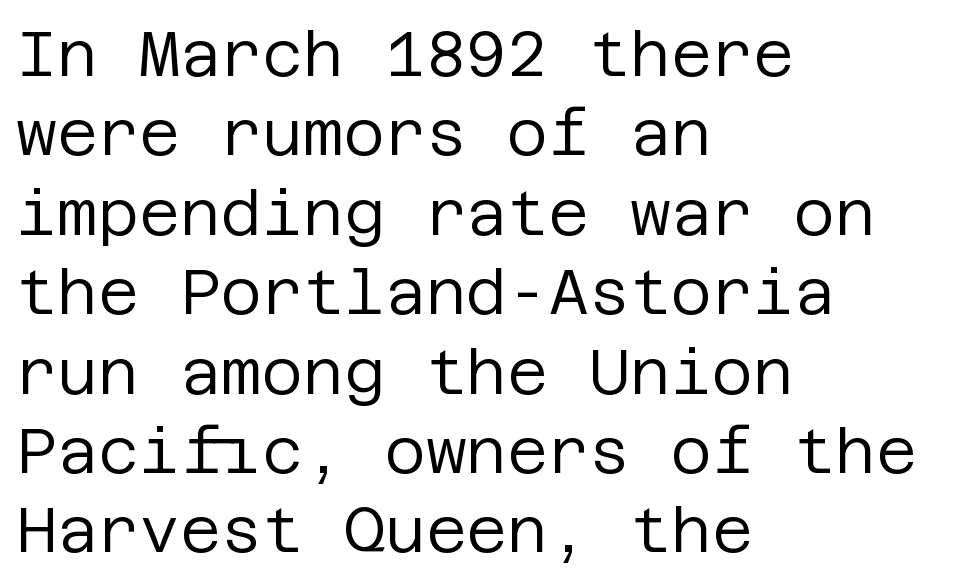
The image shows 63 px regular-weight sans-serif type, upright; set left-aligned, normal line spacing (1.26x), normal letter spacing, not underlined; low stroke contrast and a large x-height.
